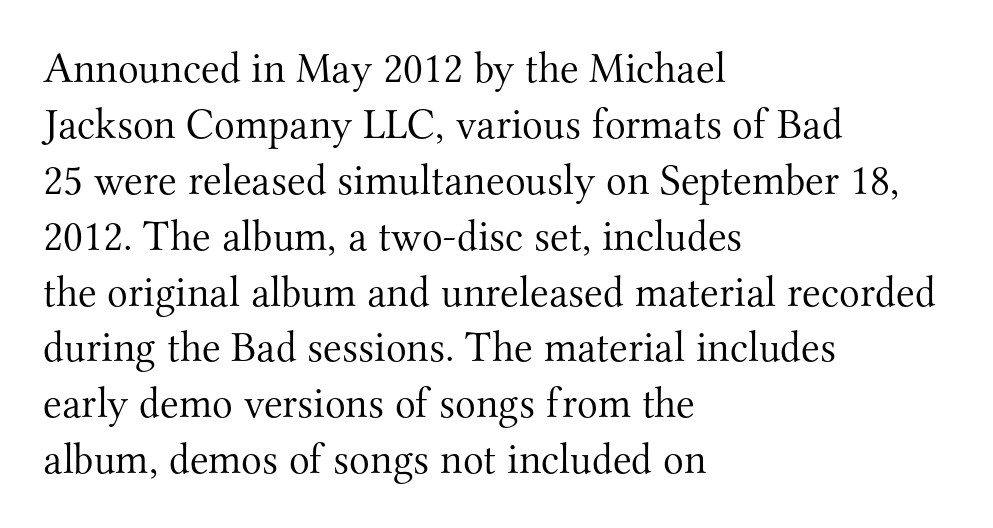
Q: Is the text bold? A: No.
Q: Is the text italic (slanted)? A: No, it is upright.
Q: Is the typeface a serif or a sans-serif typeface? A: Serif.
Q: Is the text underlined? A: No.
Q: How is the paragraph aligned? A: Left-aligned.
Q: Is the spacing between letters normal or unusually wide? A: Normal.
Q: Is the spacing between lines tight, normal or loose? A: Normal.
Q: Width (condensed, normal, or wide)? A: Normal.
Q: Stroke contrast? A: Medium.
Q: x-height? A: Small.
Q: Monospaced? A: No.
